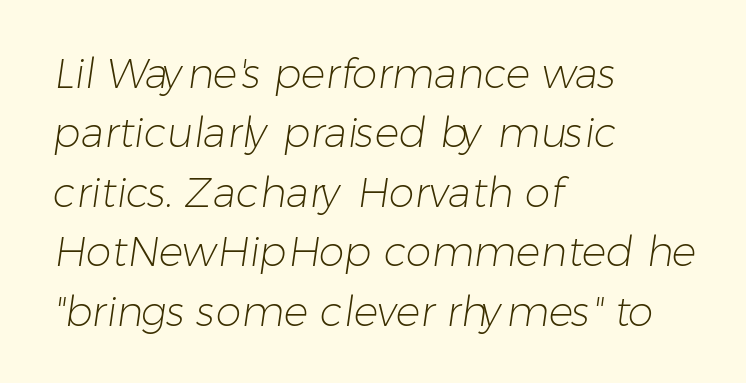
Q: Is the text bold? A: No.
Q: Is the typeface a serif or a sans-serif typeface? A: Sans-serif.
Q: Is the text underlined? A: No.
Q: How is the paragraph aligned? A: Left-aligned.
Q: Is the spacing between letters normal or unusually wide? A: Normal.
Q: Is the spacing between lines tight, normal or loose? A: Normal.
Q: Width (condensed, normal, or wide)? A: Normal.
Q: Stroke contrast? A: Low.
Q: x-height? A: Medium.
Q: Monospaced? A: No.
